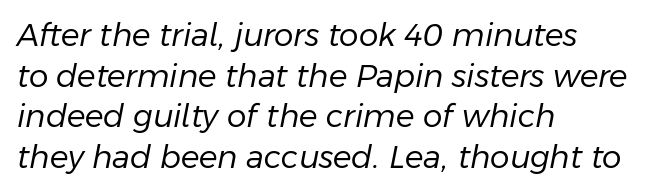
The image shows 31 px regular-weight type, italic (leaning right); set left-aligned, normal line spacing (1.31x), normal letter spacing, not underlined; low stroke contrast and a medium x-height.
